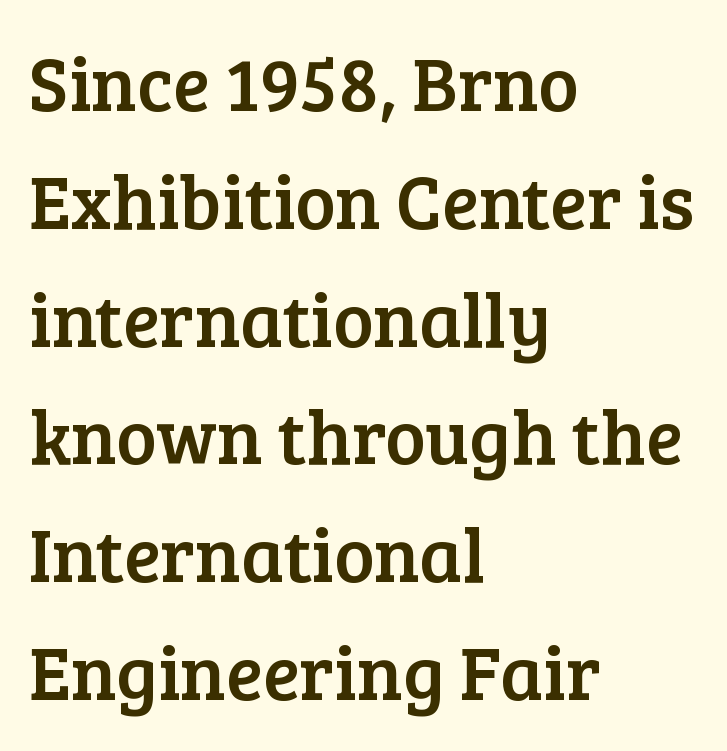
Is this a fixed-width face? No — the glyphs have proportional, varying widths. Notice how the stems are strictly vertical — no italics here. Interline gaps are of average width in this sample. Nobody drew a line under any word here. Words appear dense and cohesive because spacing is normal. Letterform terminals end in serifs throughout the passage.
